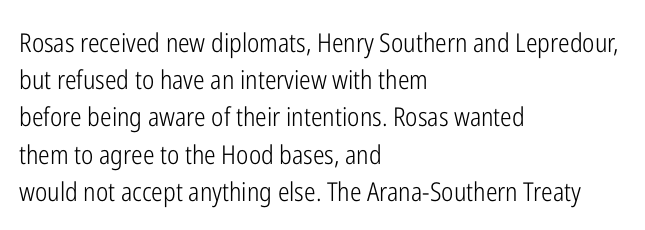
The rendering anchors every line to the left-hand side. A clean baseline with only descenders dipping below it. No chunkiness to these letters — they're not bold. Leading matches the norm, producing a regular column. Ascenders rise straight up at ninety degrees. Nobody touched the tracking dial on this one.
